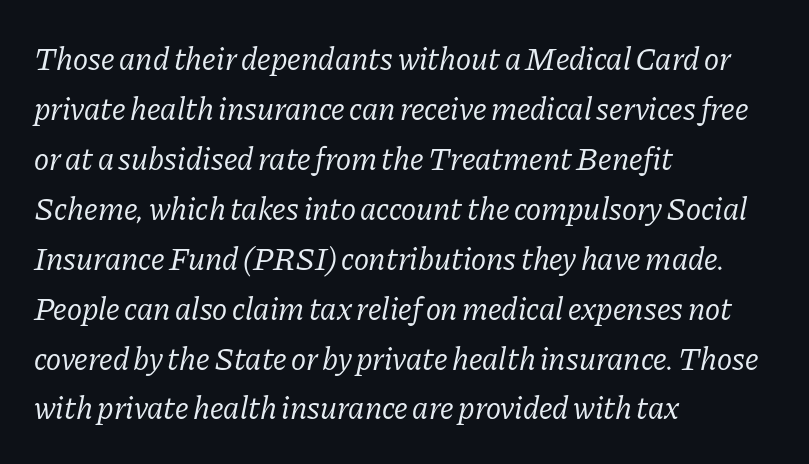
The image shows 32 px regular-weight serif type, italic (leaning right); set left-aligned, normal line spacing (1.56x), normal letter spacing, not underlined; low stroke contrast and a medium x-height.
